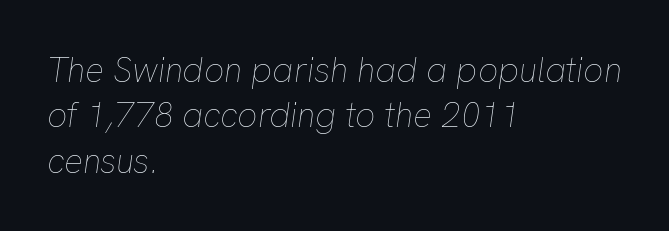
{"italic": "yes", "lean": "right", "slant_degrees": 8, "bold": "no", "weight": "thin", "width": "normal", "stroke_contrast": "low", "x_height": "medium", "monospaced": "no", "underline": "no", "align": "left", "line_spacing": "normal", "line_spacing_ratio": 1.3, "letter_spacing": "normal", "letter_spacing_em": 0.0, "glyph_px": 35}
